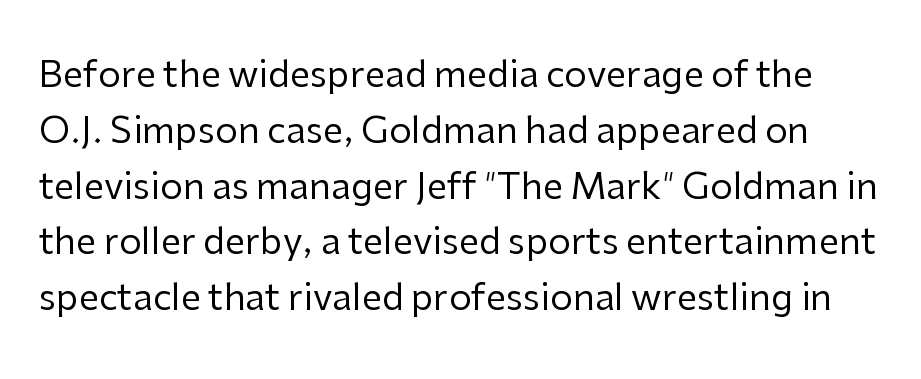
The image shows 36 px regular-weight sans-serif type, upright; set normal line spacing (1.55x), normal letter spacing, not underlined; low stroke contrast and a medium x-height.
